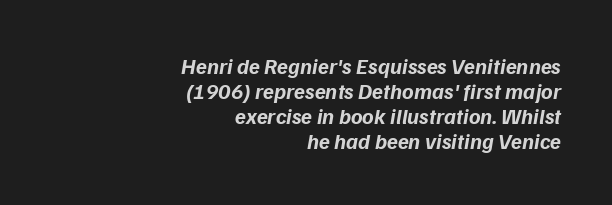
The image shows 22 px bold type; set right-aligned, tight line spacing (1.13x), normal letter spacing, not underlined.
